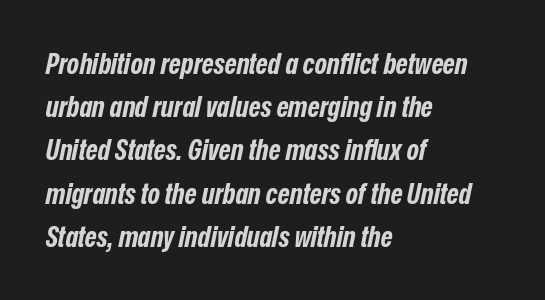
The rows are spaced the way most documents space them. Unmarked baselines from the first word to the last. You could call the tracking neutral — neither tight nor loose. What weight is shown? A full bold with thick strokes. Each letter keeps its own natural width here, so spacing adapts to shape. Horizontally, the lines are justified to the leading edge only.
